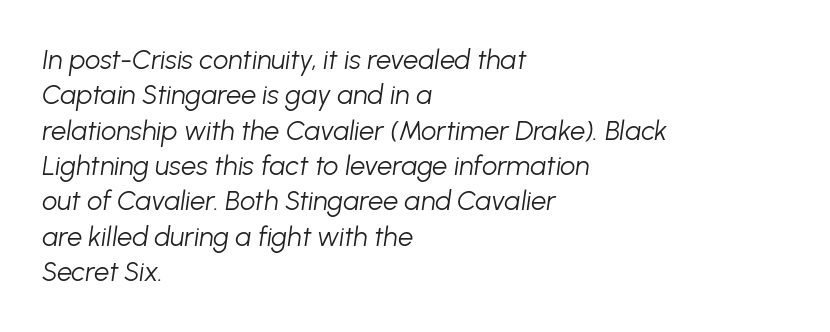
Q: Is the text bold? A: No.
Q: Is the text italic (slanted)? A: Yes, it leans right by about 8 degrees.
Q: Is the text underlined? A: No.
Q: How is the paragraph aligned? A: Left-aligned.
Q: Is the spacing between letters normal or unusually wide? A: Normal.
Q: Is the spacing between lines tight, normal or loose? A: Normal.
